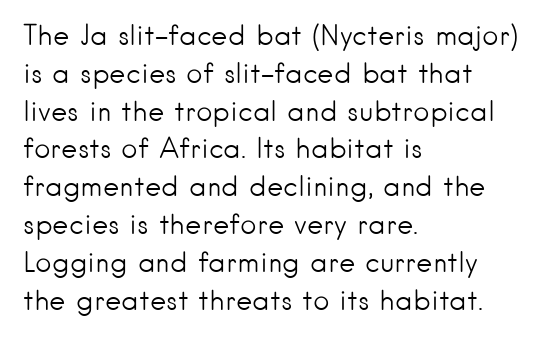
The font is comparable to plain body text, perhaps lighter. The face used here is a sans, in the tradition of grotesques and geometrics. Each row of text sits above clean, open space. Does the lettering tilt? It doesn't — this is upright. A normal amount of white space separates one row of letters from the next.
